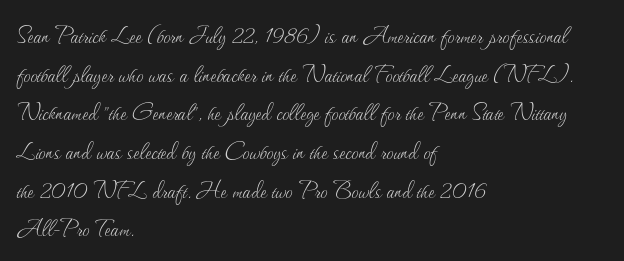
The image shows 28 px thin type; set left-aligned, normal line spacing (1.38x), normal letter spacing, not underlined; medium stroke contrast and a small x-height.
